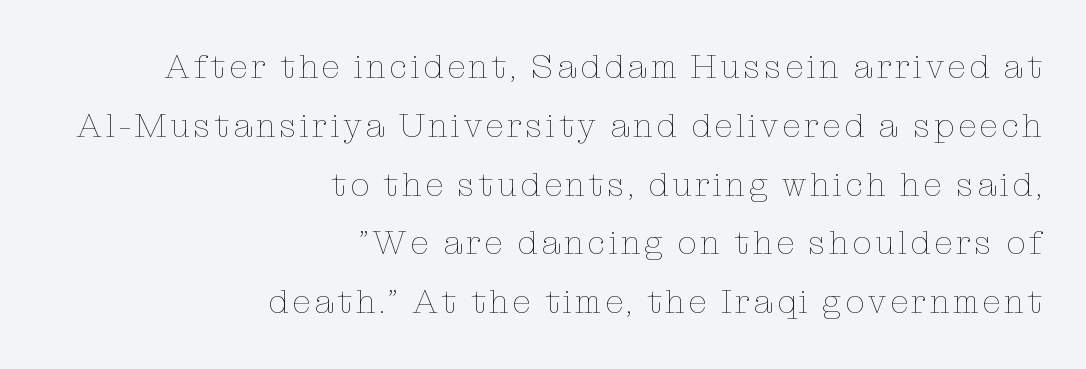
{"italic": "no", "bold": "no", "weight": "thin", "width": "normal", "stroke_contrast": "low", "x_height": "medium", "monospaced": "no", "underline": "no", "align": "right", "line_spacing_ratio": 1.73, "glyph_px": 34}
